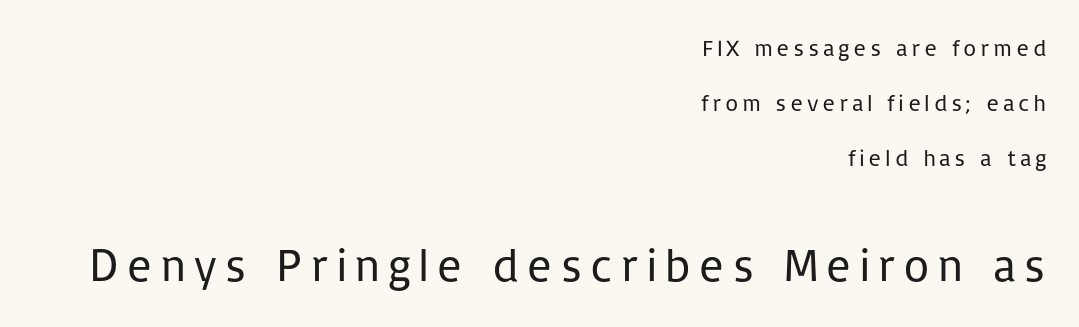
{"serif": "no", "italic": "no", "bold": "no", "weight": "regular", "width": "normal", "stroke_contrast": "low", "x_height": "medium", "monospaced": "no", "underline": "no", "align": "right", "line_spacing": "loose", "line_spacing_ratio": 2.39, "larger_block": "second", "size_ratio": 2.0, "glyph_px": 46}
